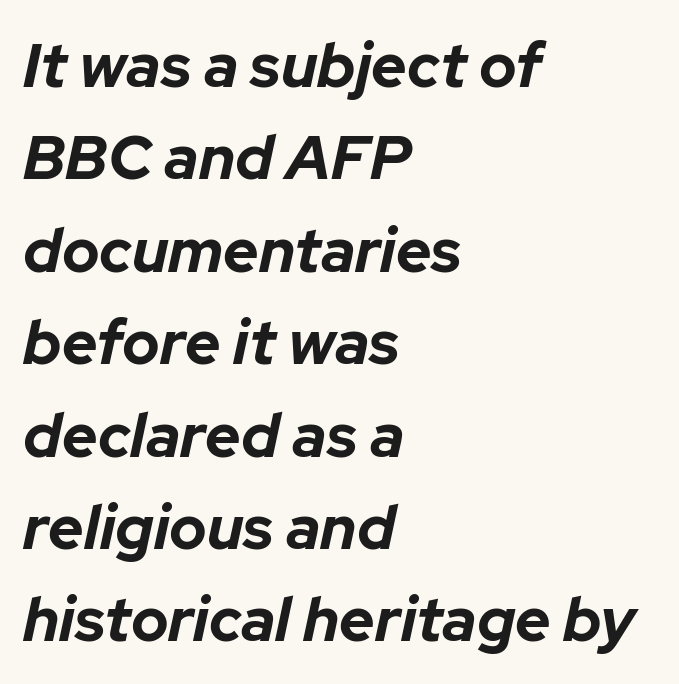
The image shows 62 px bold type, italic (leaning right); set left-aligned, normal line spacing (1.49x), normal letter spacing, not underlined; low stroke contrast and a medium x-height.
